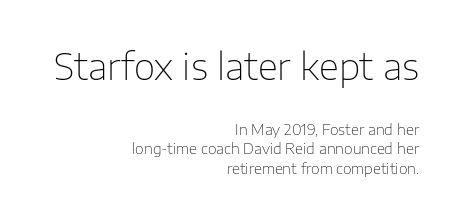
The lettering holds an erect, upright posture throughout. These lines are rendered in a variable-pitch font. The upper block of text is set noticeably larger than the block beneath it. The space between consecutive lines is moderate. A bare baseline throughout the passage.
